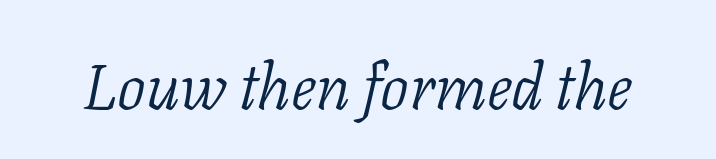
The image shows 64 px light serif type, italic (leaning right); set normal letter spacing, not underlined; low stroke contrast and a medium x-height.
